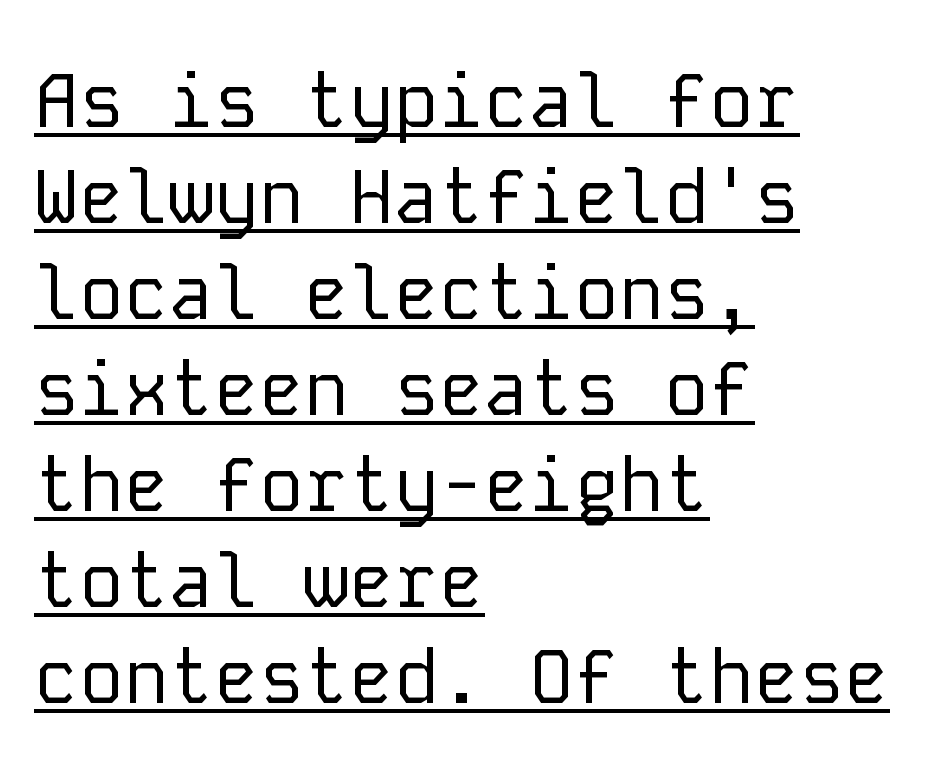
These characters rest on top of a visible drawn line. Monospaced: the letters line up in strict vertical columns. You can tell it's not italic because the verticals are truly vertical. The ragged edge is on the right, which tells us the setting is flush left. Caption: face not bold, strokes unweighted. The line texture is even and compact thanks to regular tracking.
